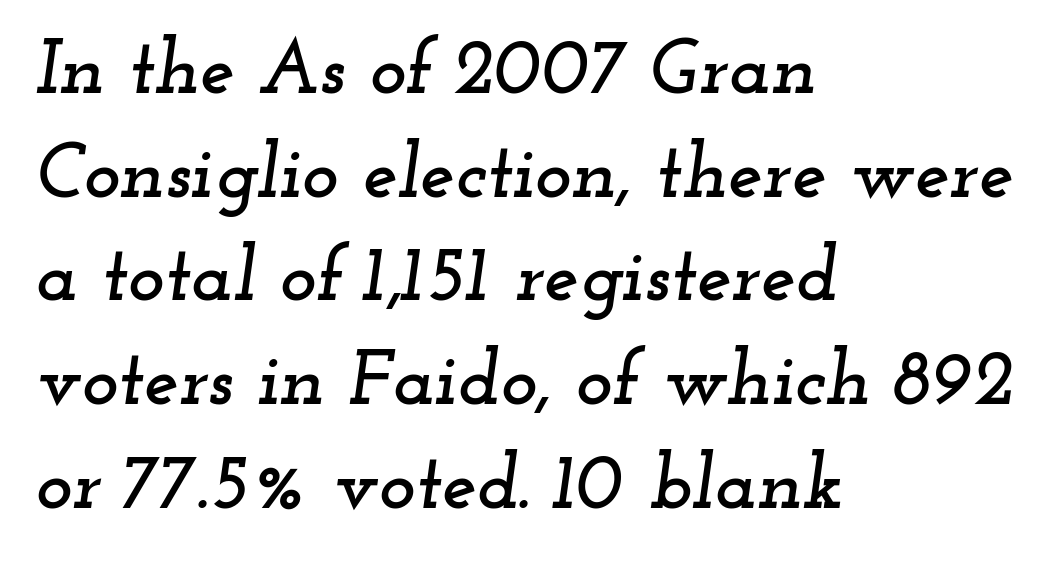
{"serif": "yes", "italic": "yes", "lean": "right", "slant_degrees": 12, "width": "wide", "stroke_contrast": "low", "x_height": "small", "monospaced": "no", "underline": "no", "align": "left", "line_spacing": "normal", "line_spacing_ratio": 1.33, "letter_spacing": "normal", "letter_spacing_em": 0.0, "glyph_px": 78}
